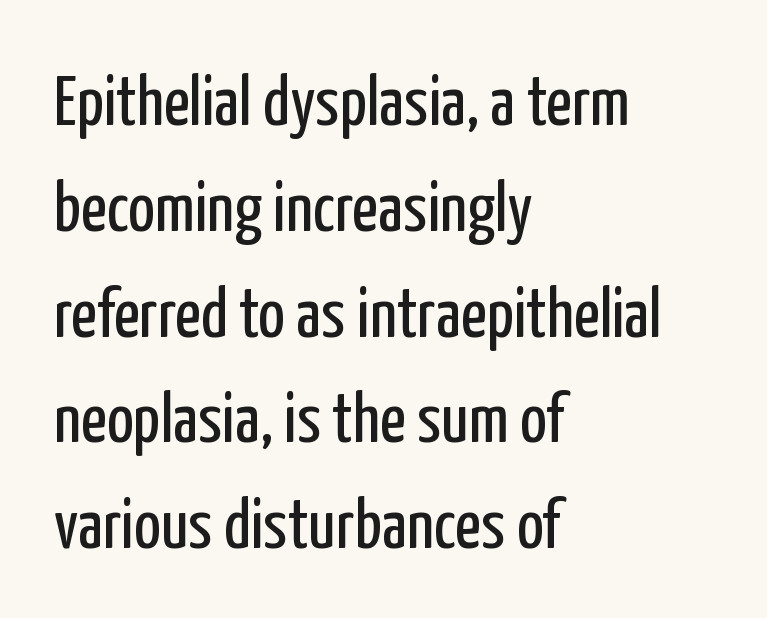
Q: Is the text bold? A: No.
Q: Is the text italic (slanted)? A: No, it is upright.
Q: Is the typeface a serif or a sans-serif typeface? A: Sans-serif.
Q: Is the text underlined? A: No.
Q: How is the paragraph aligned? A: Left-aligned.
Q: Is the spacing between letters normal or unusually wide? A: Normal.
Q: Is the spacing between lines tight, normal or loose? A: Normal.
Q: Width (condensed, normal, or wide)? A: Condensed.
Q: Stroke contrast? A: Low.
Q: x-height? A: Medium.
Q: Monospaced? A: No.
